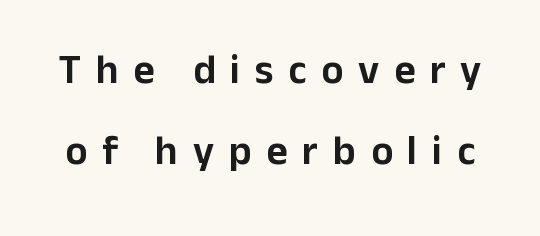
Q: Is the text italic (slanted)? A: No, it is upright.
Q: Is the typeface a serif or a sans-serif typeface? A: Sans-serif.
Q: Is the text underlined? A: No.
Q: Is the spacing between letters normal or unusually wide? A: Unusually wide.
Q: Is the spacing between lines tight, normal or loose? A: Loose.
Q: Width (condensed, normal, or wide)? A: Normal.
Q: Stroke contrast? A: Low.
Q: x-height? A: Medium.
Q: Monospaced? A: No.
